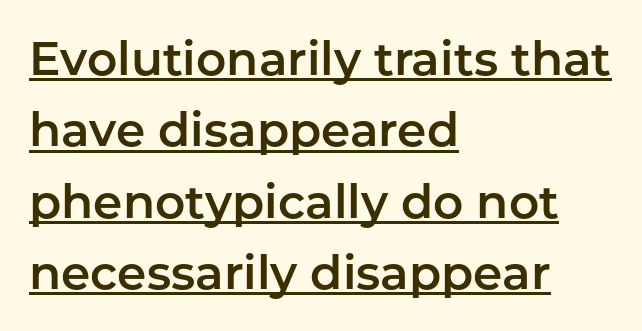
Inter-character spacing is left at the font's built-in metrics. Do the characters align in a grid? No, the font is proportional. Regarding serifs, this sample does without them. The letters stand upright; this is a roman face. Reading down the block, your eye returns to a fixed left position each line. The space between consecutive lines is moderate.
